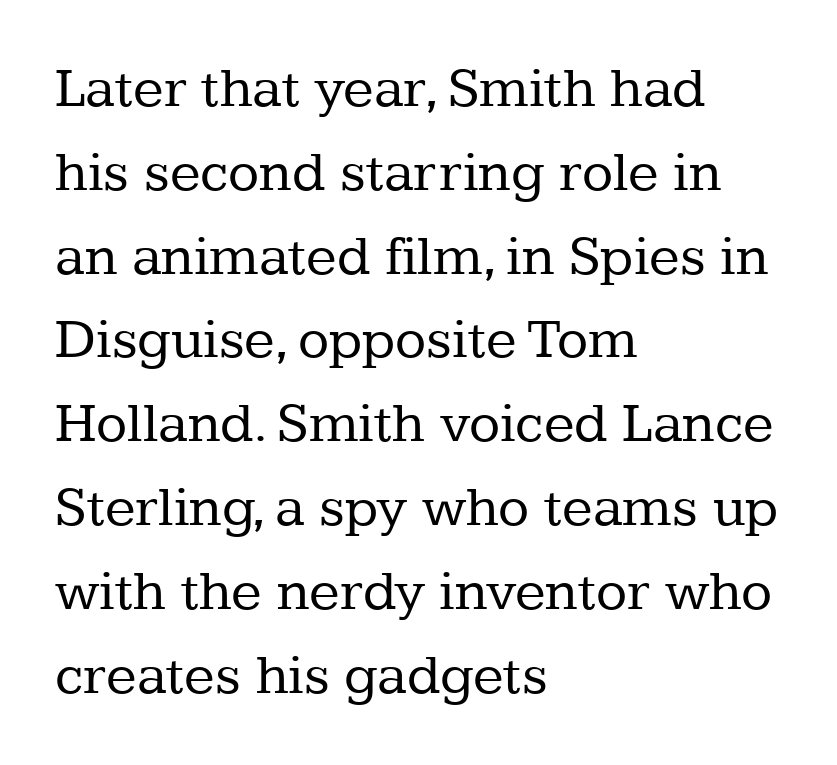
The image shows 57 px regular-weight serif type, upright; set left-aligned, normal line spacing (1.47x), normal letter spacing, not underlined; low stroke contrast and a medium x-height.
